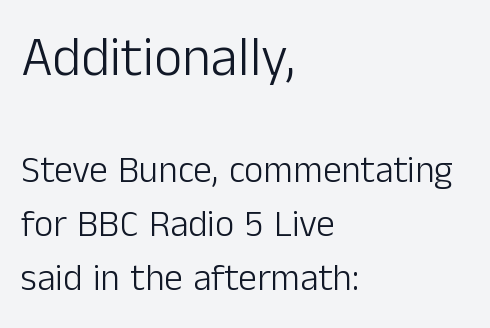
{"serif": "no", "italic": "no", "bold": "no", "weight": "light", "width": "normal", "stroke_contrast": "low", "x_height": "medium", "monospaced": "no", "underline": "no", "align": "left", "line_spacing": "normal", "line_spacing_ratio": 1.46, "letter_spacing": "normal", "letter_spacing_em": 0.0, "larger_block": "first", "size_ratio": 1.49, "glyph_px": 55}
